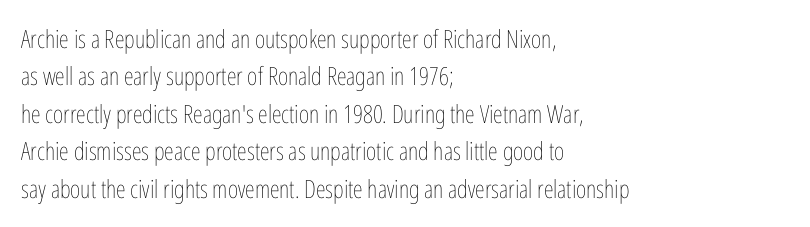
The image shows 25 px text type, upright; set left-aligned, normal line spacing (1.5x), normal letter spacing, not underlined.
